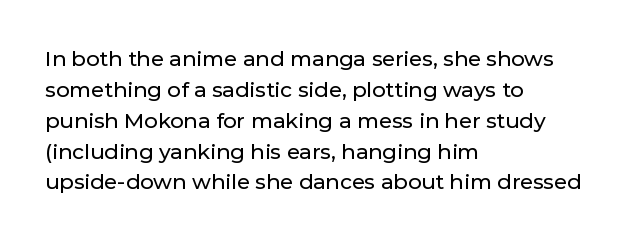
Q: Is the text italic (slanted)? A: No, it is upright.
Q: Is the text underlined? A: No.
Q: How is the paragraph aligned? A: Left-aligned.
Q: Is the spacing between letters normal or unusually wide? A: Normal.
Q: Is the spacing between lines tight, normal or loose? A: Normal.
